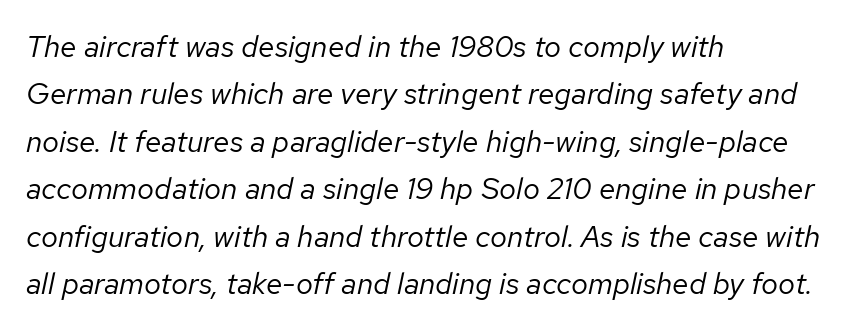
The image shows 30 px regular-weight type, italic (leaning right); set left-aligned, normal line spacing (1.58x), normal letter spacing, not underlined; low stroke contrast and a medium x-height.
